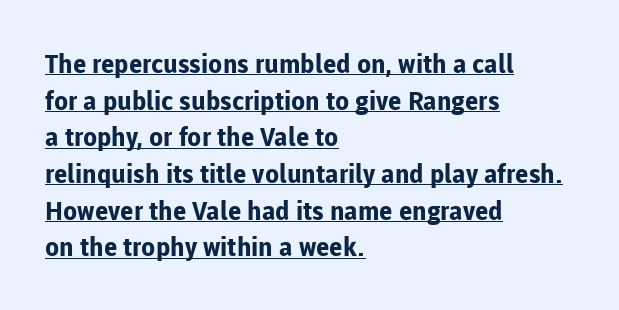
Vertical spacing — default. The type sits square on the baseline with zero lean. Compared with undecorated copy, this sample adds a rule below the words. This rendering leaves character spacing at its baseline value. Line beginnings align vertically; line endings do not. Notice how thick the strokes are: this is what a full bold looks like.
